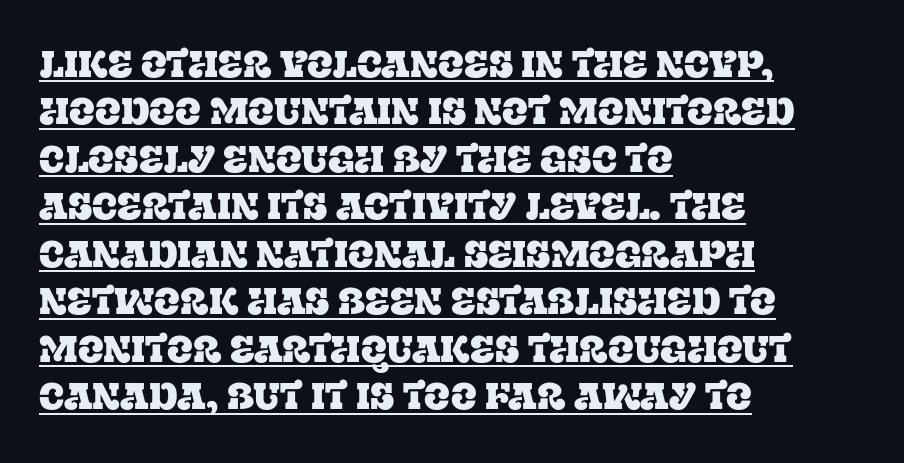
The image shows 38 px serif type, upright; set left-aligned, normal line spacing (1.25x), normal letter spacing, underlined; low stroke contrast and a large x-height.
